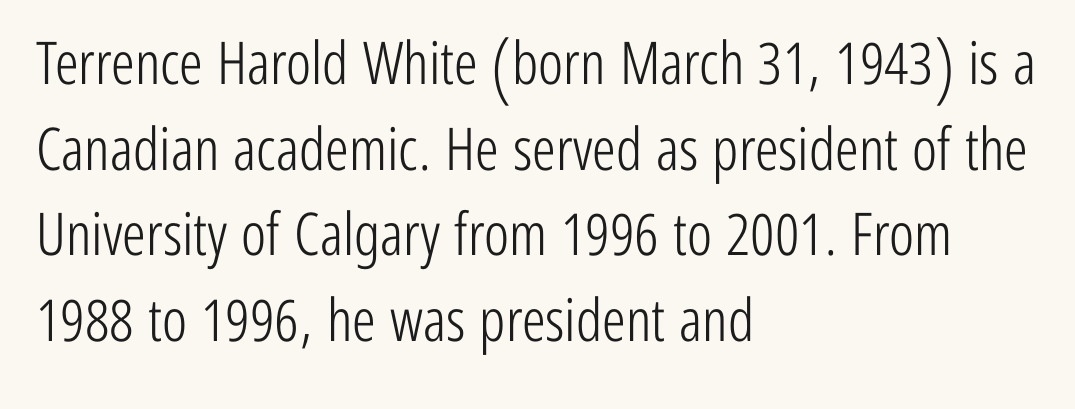
The image shows 59 px light, condensed sans-serif type, upright; set left-aligned, normal line spacing (1.45x), normal letter spacing, not underlined; low stroke contrast and a medium x-height.
